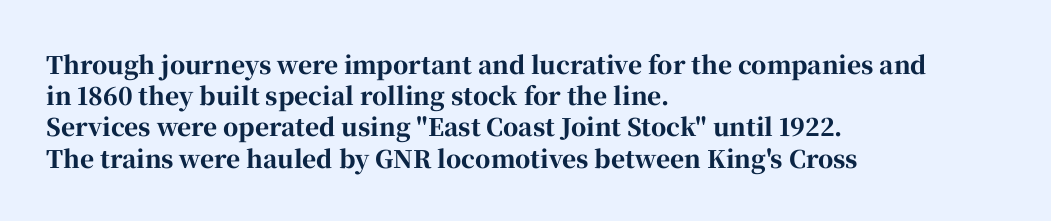
{"italic": "no", "bold": "yes", "underline": "no", "align": "left", "line_spacing": "normal", "line_spacing_ratio": 1.3, "letter_spacing": "normal", "letter_spacing_em": 0.0, "glyph_px": 24}
